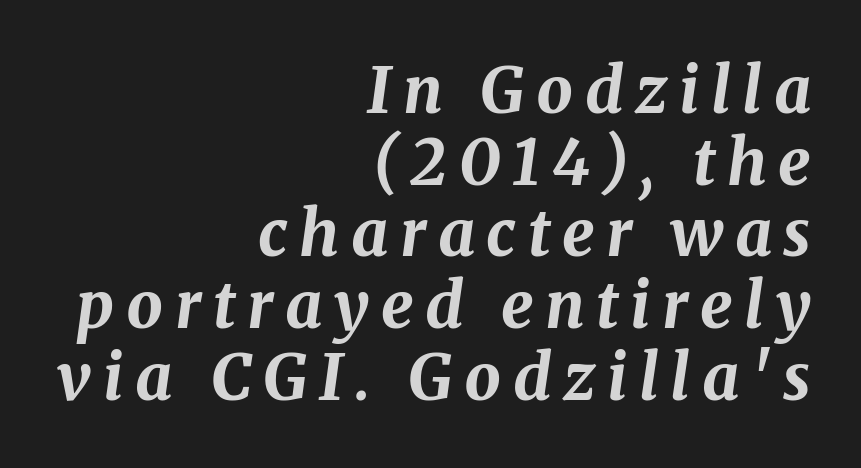
The image shows 64 px bold type, italic (leaning right); set right-aligned, tight line spacing (1.12x), not underlined; medium stroke contrast and a medium x-height.
